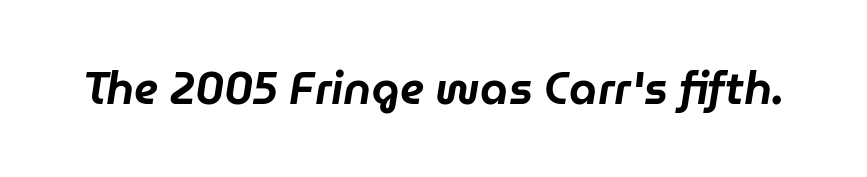
The image shows 45 px text type, italic (leaning right); set normal letter spacing, not underlined; low stroke contrast and a medium x-height.
